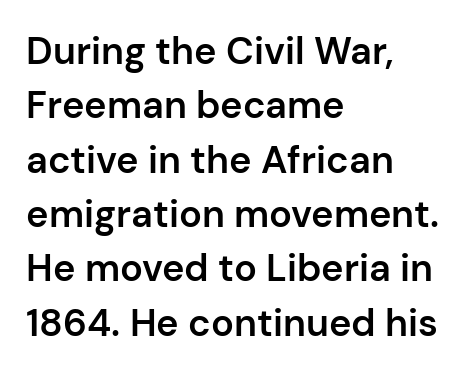
Q: Is the text bold? A: Semi-bold.
Q: Is the text italic (slanted)? A: No, it is upright.
Q: Is the typeface a serif or a sans-serif typeface? A: Sans-serif.
Q: Is the text underlined? A: No.
Q: How is the paragraph aligned? A: Left-aligned.
Q: Is the spacing between letters normal or unusually wide? A: Normal.
Q: Is the spacing between lines tight, normal or loose? A: Normal.
Q: Width (condensed, normal, or wide)? A: Normal.
Q: Stroke contrast? A: Low.
Q: x-height? A: Medium.
Q: Monospaced? A: No.
